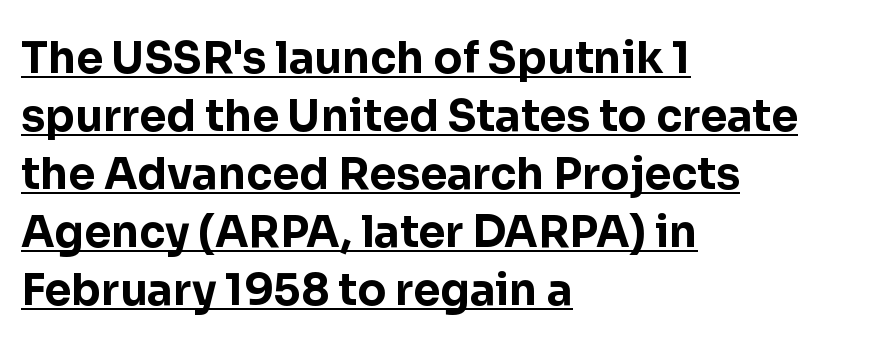
The image shows 43 px bold sans-serif type, upright; set left-aligned, normal line spacing (1.35x), normal letter spacing, underlined; low stroke contrast and a medium x-height.
